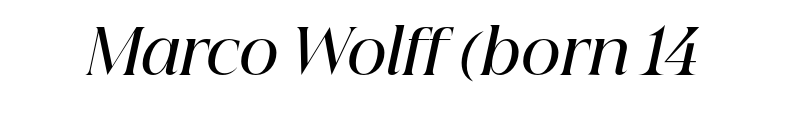
Q: Is the text bold? A: Semi-bold.
Q: Is the text italic (slanted)? A: Yes, it leans right by about 12 degrees.
Q: Is the typeface a serif or a sans-serif typeface? A: Serif.
Q: Is the text underlined? A: No.
Q: Is the spacing between letters normal or unusually wide? A: Normal.
Q: Width (condensed, normal, or wide)? A: Normal.
Q: Stroke contrast? A: High.
Q: x-height? A: Medium.
Q: Monospaced? A: No.
